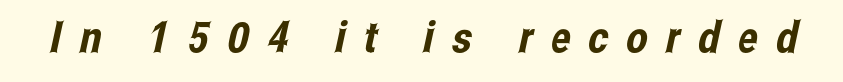
{"serif": "no", "width": "condensed", "stroke_contrast": "low", "x_height": "medium", "monospaced": "no", "underline": "no", "letter_spacing": "wide", "letter_spacing_em": 0.42, "glyph_px": 43}
